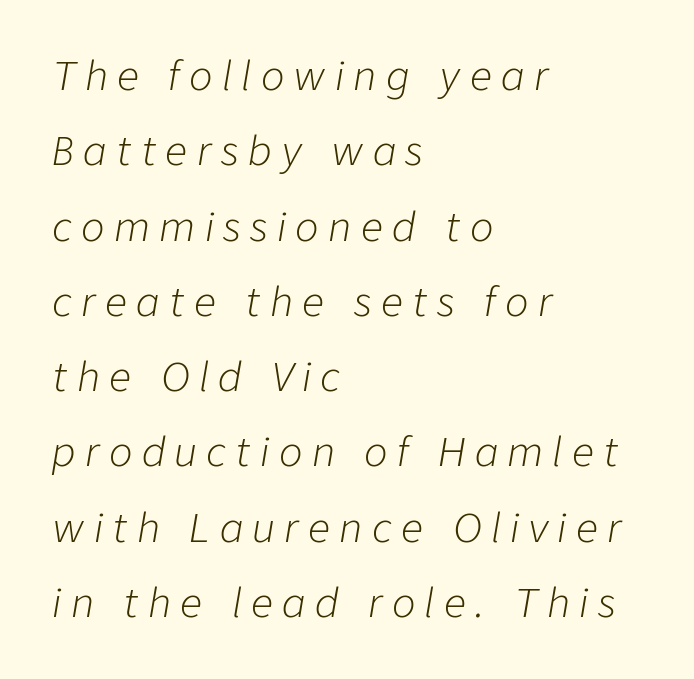
Tracking value appears strongly positive — letters spread wide. Widely set lines give the paragraph a tall, airy silhouette. Visually the block forms a straight wall on the left and a jagged coastline on the right. Is the stroke heavy? The answer is a plain regular-or-lighter. The text carries the slant typical of an italic or oblique font. You could not count columns in this text — the font is proportionally spaced.
